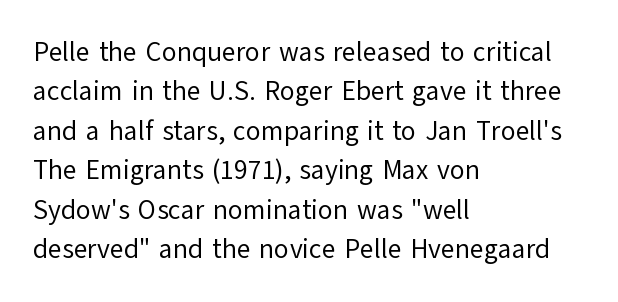
The image shows 27 px text type, upright; set left-aligned, normal line spacing (1.46x), normal letter spacing, not underlined.
